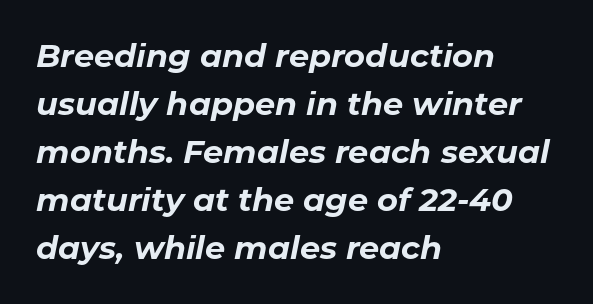
{"italic": "yes", "lean": "right", "slant_degrees": 11, "bold": "yes", "weight": "bold", "width": "normal", "stroke_contrast": "low", "x_height": "medium", "monospaced": "no", "underline": "no", "align": "left", "line_spacing": "normal", "line_spacing_ratio": 1.5, "letter_spacing": "normal", "letter_spacing_em": 0.0, "glyph_px": 32}
